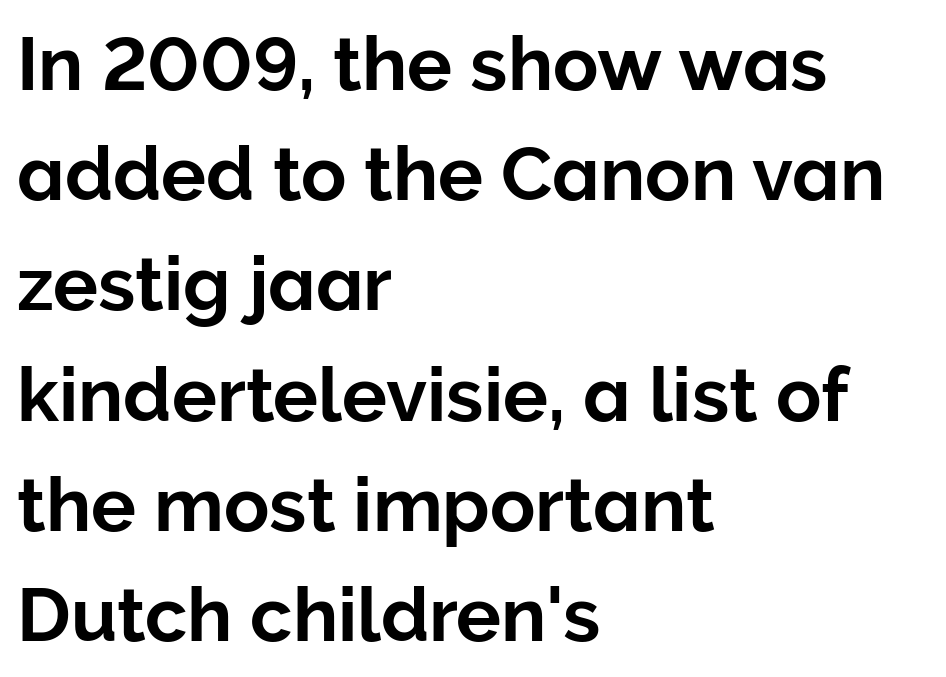
This sample uses plain, unmodified letter spacing. Proportional: the letters do not fall into vertical columns. Type without underlining. Typographically, this falls in the sans-serif category. These lines are set flush left with a ragged right edge. The designer left line spacing at the default.
